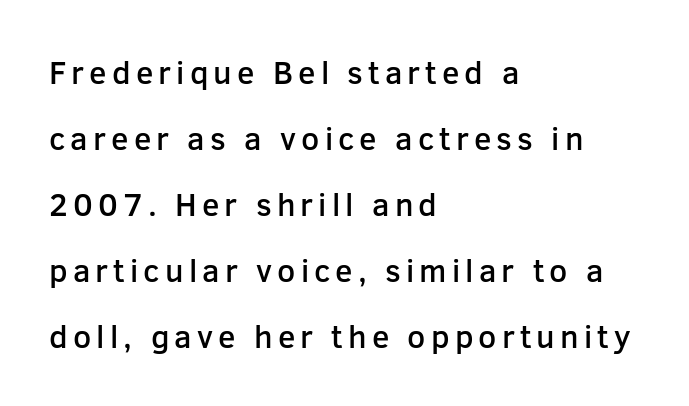
{"serif": "no", "italic": "no", "bold": "semi", "weight": "semibold", "width": "normal", "stroke_contrast": "low", "x_height": "medium", "monospaced": "no", "underline": "no", "align": "left", "line_spacing": "loose", "line_spacing_ratio": 2.06, "glyph_px": 32}
